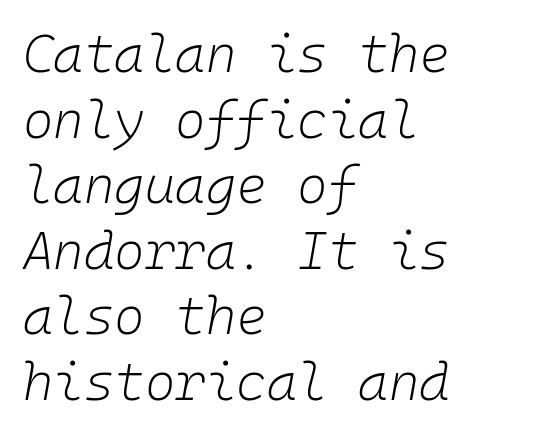
The image shows 52 px light type, italic (leaning right), monospaced; set left-aligned, normal line spacing (1.26x), normal letter spacing, not underlined; low stroke contrast and a medium x-height.
